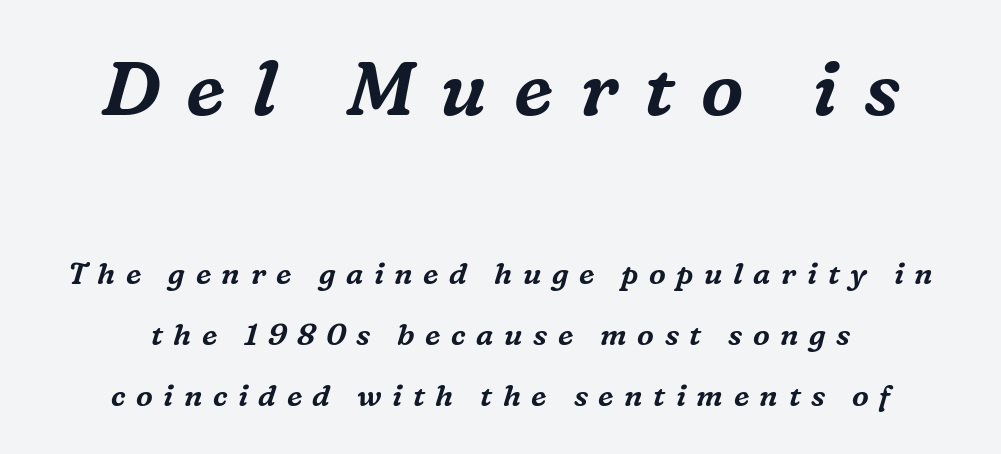
{"serif": "yes", "italic": "yes", "lean": "right", "slant_degrees": 16, "width": "normal", "stroke_contrast": "medium", "x_height": "medium", "monospaced": "no", "underline": "no", "align": "center", "line_spacing": "loose", "line_spacing_ratio": 2.02, "letter_spacing": "wide", "letter_spacing_em": 0.35, "larger_block": "first", "size_ratio": 2.53, "glyph_px": 76}
